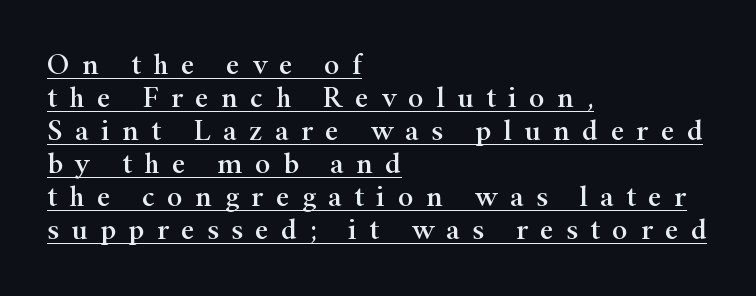
Q: Is the text italic (slanted)? A: No, it is upright.
Q: Is the typeface a serif or a sans-serif typeface? A: Serif.
Q: Is the text underlined? A: Yes.
Q: How is the paragraph aligned? A: Left-aligned.
Q: Is the spacing between letters normal or unusually wide? A: Unusually wide.
Q: Is the spacing between lines tight, normal or loose? A: Tight.
Q: Width (condensed, normal, or wide)? A: Wide.
Q: Stroke contrast? A: High.
Q: x-height? A: Small.
Q: Monospaced? A: No.
